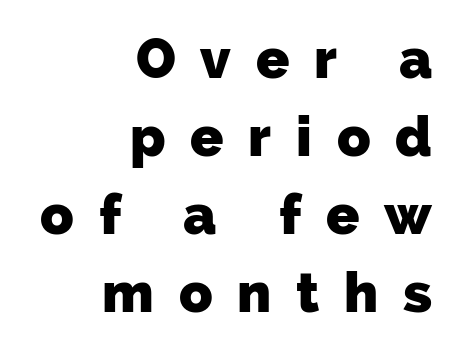
The image shows 55 px heavy sans-serif type; set right-aligned, normal line spacing (1.42x), unusually wide letter spacing (+0.45 em), not underlined; low stroke contrast and a medium x-height.
